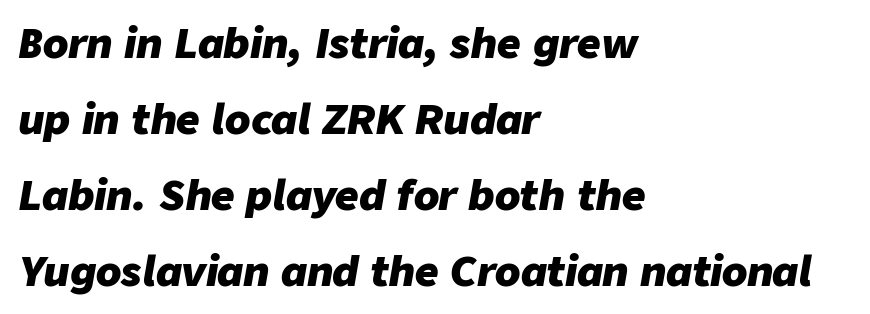
Q: Is the text bold? A: Yes.
Q: Is the text italic (slanted)? A: Yes, it leans right by about 9 degrees.
Q: Is the text underlined? A: No.
Q: How is the paragraph aligned? A: Left-aligned.
Q: Is the spacing between letters normal or unusually wide? A: Normal.
Q: Width (condensed, normal, or wide)? A: Normal.
Q: Stroke contrast? A: Low.
Q: x-height? A: Medium.
Q: Monospaced? A: No.
